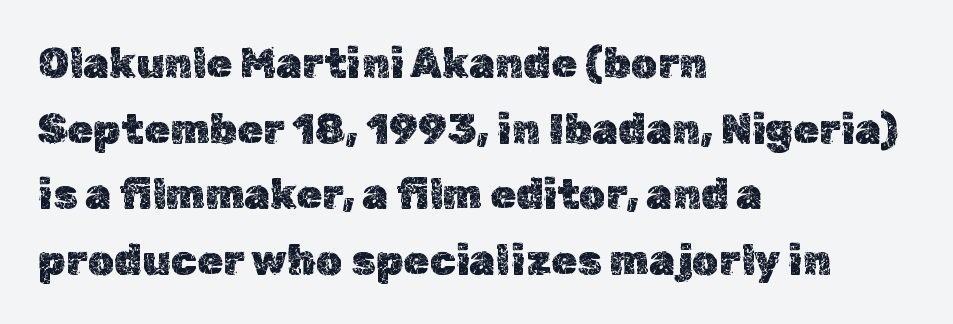
Between one letter and the next there's only the usual sliver of space. The lettering holds an erect, upright posture throughout. Descenders are the only things crossing below the line. These lines are set flush left with a ragged right edge. The passage shown stacks its lines at a standard gap. Here the designer chose a conventional face with non-uniform glyph widths.
